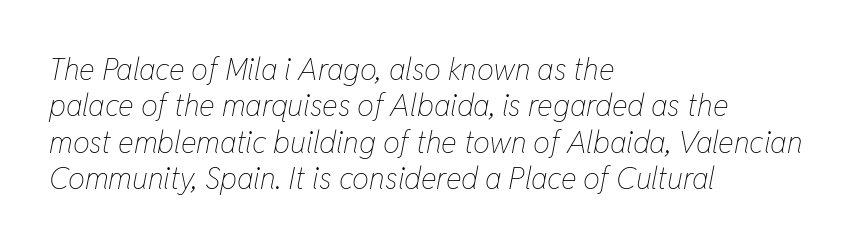
{"italic": "yes", "lean": "right", "slant_degrees": 11, "bold": "no", "weight": "thin", "width": "condensed", "stroke_contrast": "low", "x_height": "medium", "monospaced": "no", "underline": "no", "align": "left", "line_spacing_ratio": 1.21, "letter_spacing": "normal", "letter_spacing_em": 0.0, "glyph_px": 30}
